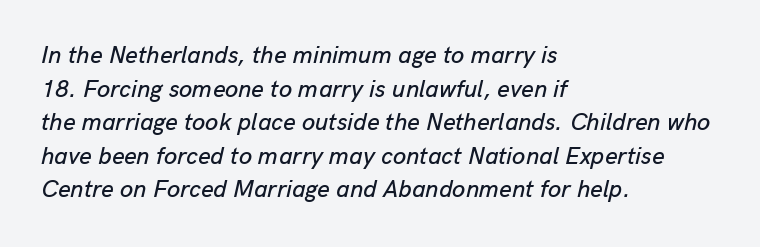
{"italic": "yes", "lean": "right", "slant_degrees": 13, "underline": "no", "align": "left", "line_spacing": "normal", "line_spacing_ratio": 1.4, "letter_spacing": "normal", "letter_spacing_em": 0.0, "glyph_px": 24}
